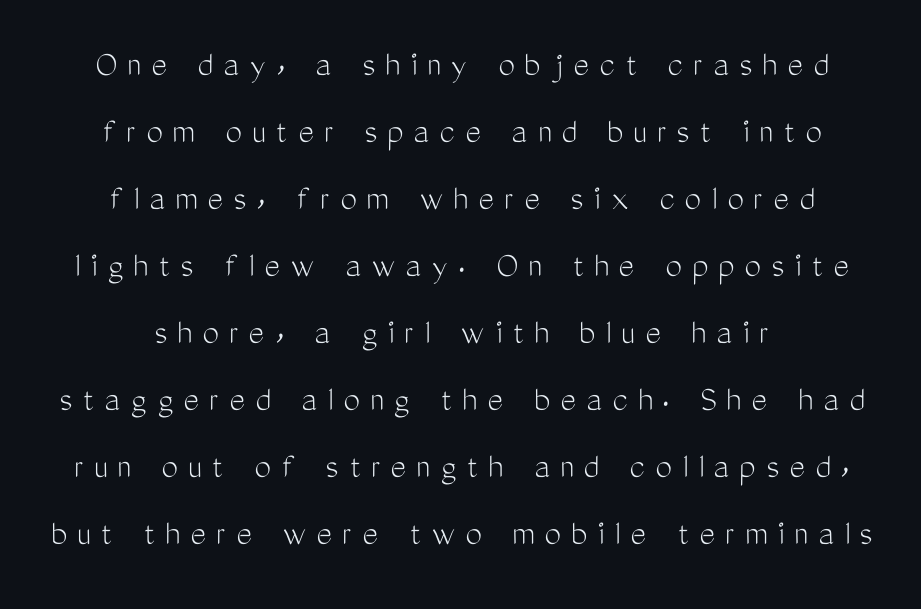
{"serif": "no", "italic": "no", "bold": "no", "weight": "light", "width": "condensed", "stroke_contrast": "medium", "x_height": "medium", "monospaced": "no", "underline": "no", "line_spacing_ratio": 1.81, "letter_spacing": "wide", "letter_spacing_em": 0.28, "glyph_px": 37}
